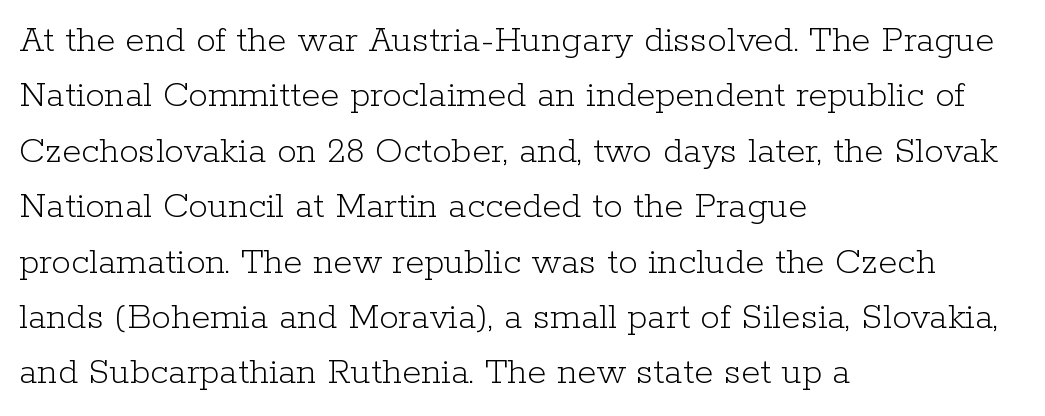
The image shows 39 px light serif type, upright; set left-aligned, normal line spacing (1.42x), normal letter spacing, not underlined; low stroke contrast and a medium x-height.
